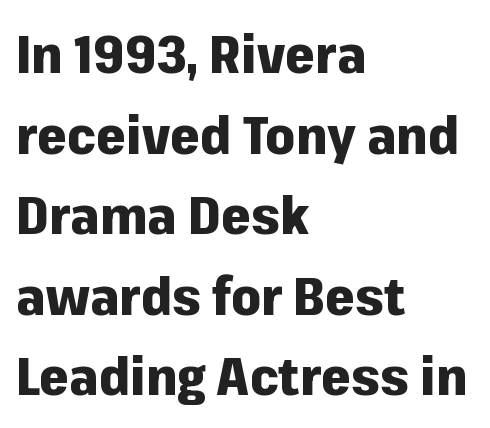
{"serif": "no", "italic": "no", "bold": "yes", "weight": "heavy", "width": "normal", "stroke_contrast": "low", "x_height": "medium", "monospaced": "no", "underline": "no", "align": "left", "line_spacing": "normal", "line_spacing_ratio": 1.52, "letter_spacing": "normal", "letter_spacing_em": 0.0, "glyph_px": 53}
